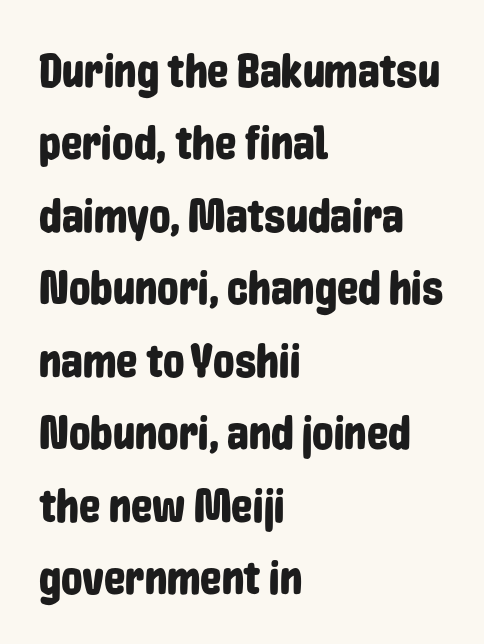
A typesetter would mark this as roman, not italic. The rendering anchors every line to the left-hand side. Look at the tracking — it's just the regular setting, nothing added. The rendering uses natural spacing where letterforms have individual widths. Descenders are the only things crossing below the line. Regarding leading, the lines here are spaced in the standard way.
